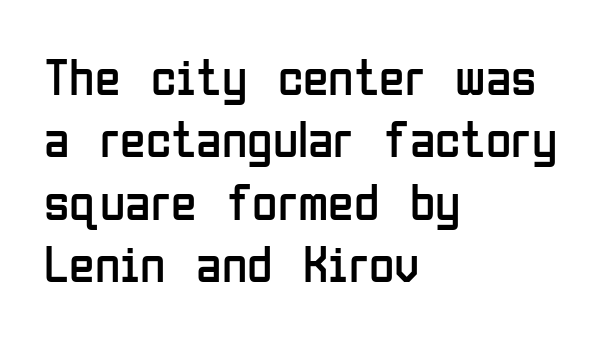
The image shows 52 px regular-weight, condensed sans-serif type, upright; set left-aligned, line spacing 1.2x, normal letter spacing, not underlined; low stroke contrast and a medium x-height.
